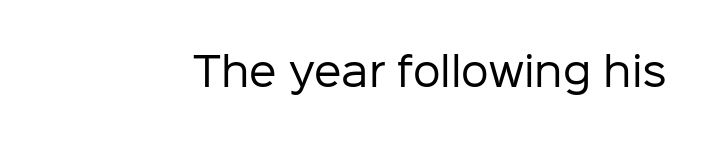
A typesetter would mark this as roman, not italic. The glyphs are unaccompanied by any horizontal stroke below them. The weight tops out at a normal text grade. Here the glyphs are tracked normally, forming tight word shapes. Letterform terminals end flat and unadorned throughout the passage.
